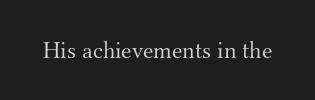
Q: Is the text bold? A: No.
Q: Is the text italic (slanted)? A: No, it is upright.
Q: Is the text underlined? A: No.
Q: Is the spacing between letters normal or unusually wide? A: Normal.
